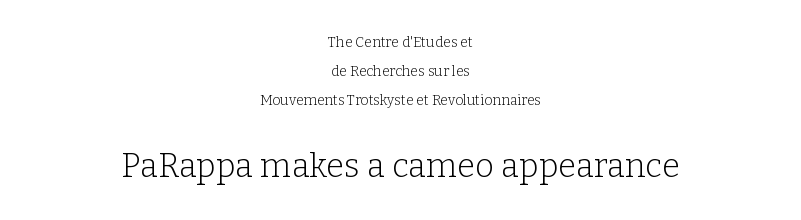
{"serif": "yes", "italic": "no", "bold": "no", "weight": "light", "width": "normal", "stroke_contrast": "low", "x_height": "medium", "monospaced": "no", "underline": "no", "align": "center", "line_spacing": "loose", "line_spacing_ratio": 2.07, "letter_spacing": "normal", "letter_spacing_em": 0.0, "larger_block": "second", "size_ratio": 2.36, "glyph_px": 33}
